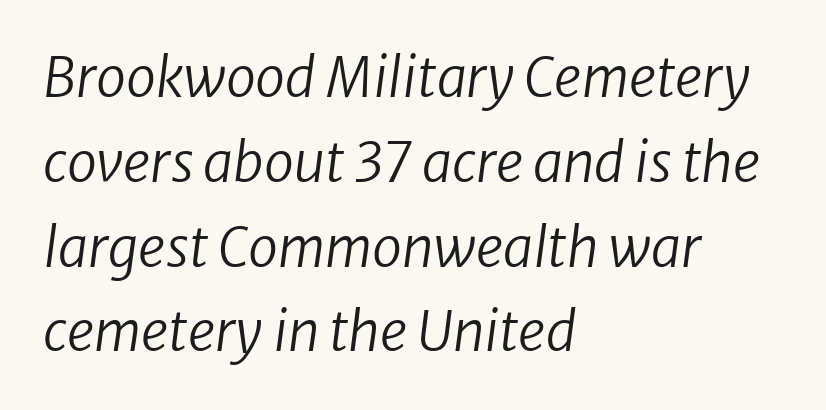
Q: Is the text bold? A: No.
Q: Is the text italic (slanted)? A: Yes, it leans right by about 8 degrees.
Q: Is the text underlined? A: No.
Q: How is the paragraph aligned? A: Left-aligned.
Q: Is the spacing between letters normal or unusually wide? A: Normal.
Q: Is the spacing between lines tight, normal or loose? A: Normal.
Q: Width (condensed, normal, or wide)? A: Normal.
Q: Stroke contrast? A: Low.
Q: x-height? A: Medium.
Q: Monospaced? A: No.
